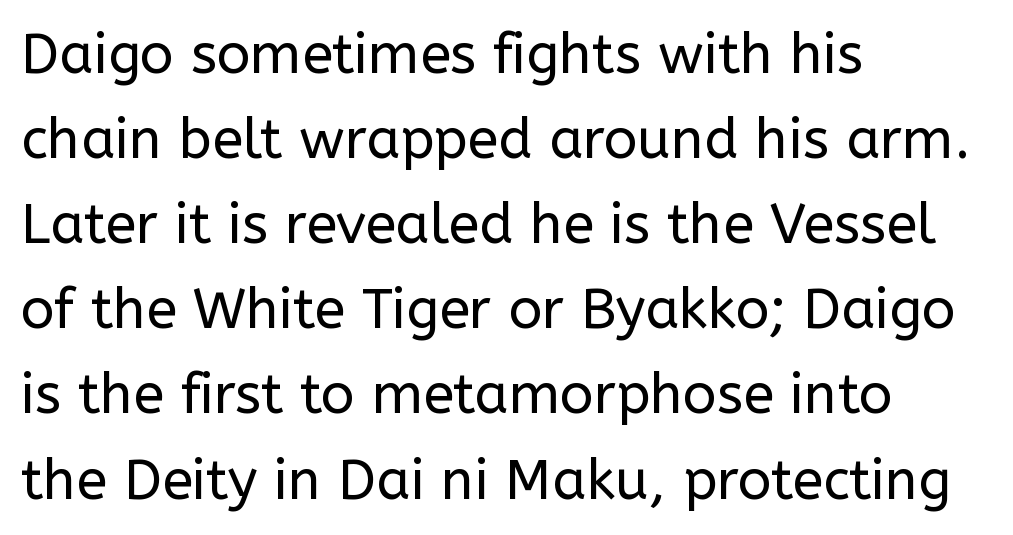
The image shows 56 px regular-weight sans-serif type, upright; set left-aligned, normal line spacing (1.52x), normal letter spacing, not underlined; low stroke contrast and a medium x-height.
